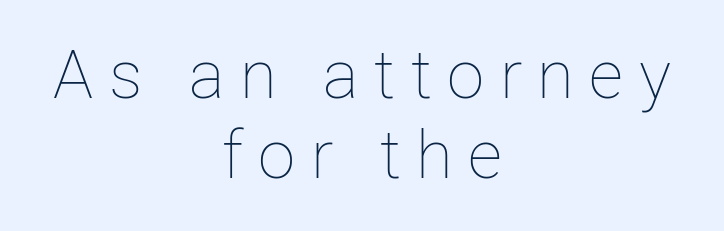
Q: Is the text bold? A: No.
Q: Is the text italic (slanted)? A: No, it is upright.
Q: Is the text underlined? A: No.
Q: How is the paragraph aligned? A: Centered.
Q: Is the spacing between letters normal or unusually wide? A: Unusually wide.
Q: Width (condensed, normal, or wide)? A: Normal.
Q: Stroke contrast? A: Low.
Q: x-height? A: Medium.
Q: Monospaced? A: No.
